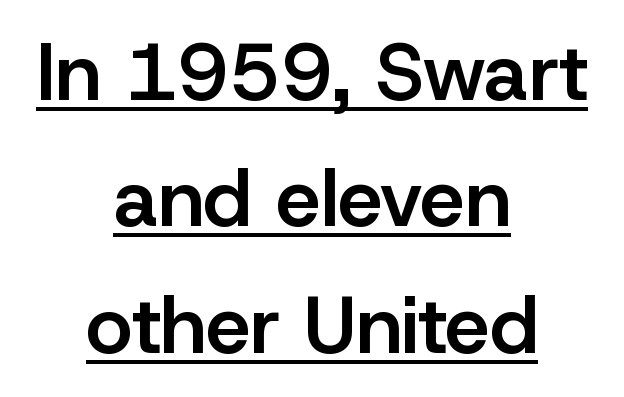
{"serif": "no", "italic": "no", "bold": "semi", "weight": "semibold", "width": "normal", "stroke_contrast": "low", "x_height": "medium", "monospaced": "no", "underline": "yes", "align": "center", "line_spacing": "normal", "line_spacing_ratio": 1.58, "letter_spacing": "normal", "letter_spacing_em": 0.0, "glyph_px": 80}
